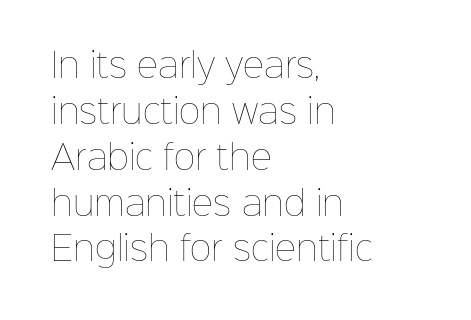
The image shows 33 px thin type, upright; set left-aligned, normal line spacing (1.39x), normal letter spacing, not underlined; low stroke contrast and a medium x-height.
